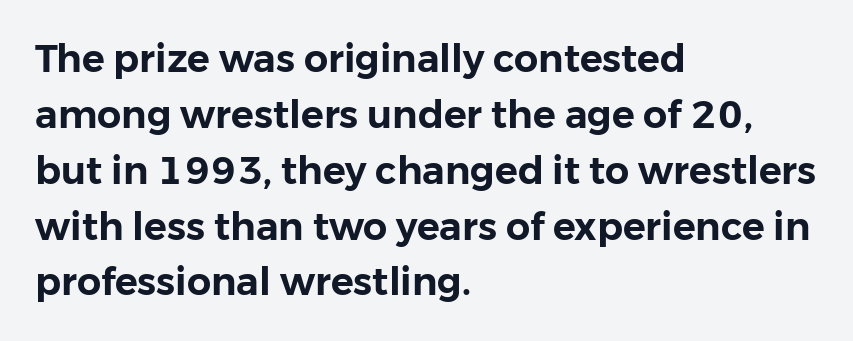
{"serif": "no", "italic": "no", "width": "normal", "stroke_contrast": "low", "x_height": "medium", "monospaced": "no", "underline": "no", "align": "left", "line_spacing": "normal", "line_spacing_ratio": 1.47, "letter_spacing": "normal", "letter_spacing_em": 0.0, "glyph_px": 38}
